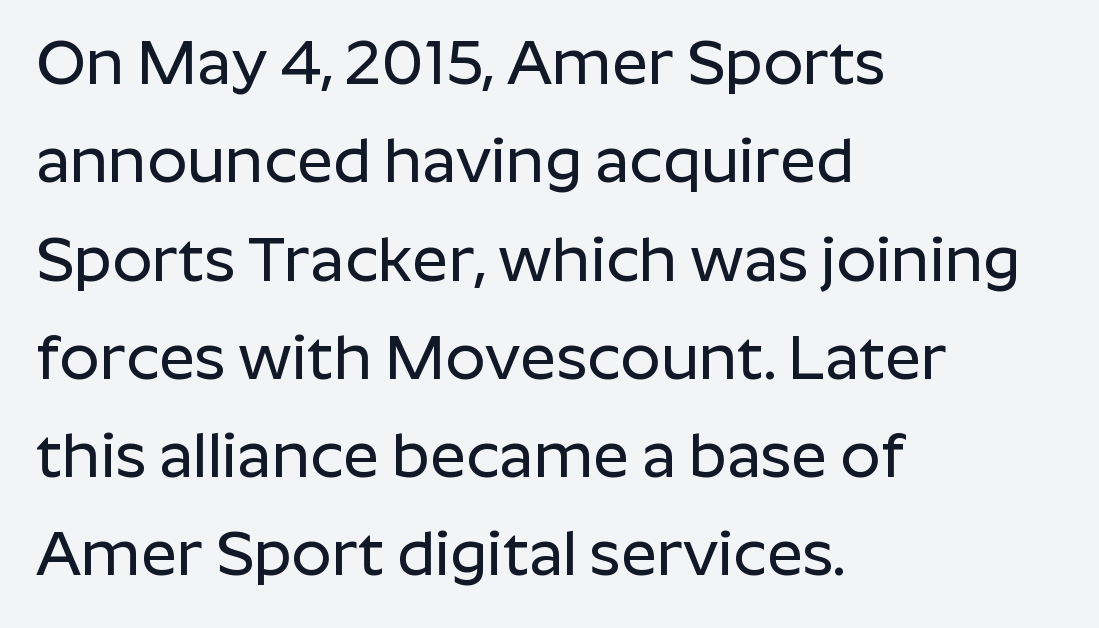
The image shows 63 px sans-serif type, upright; set left-aligned, normal line spacing (1.56x), normal letter spacing, not underlined; low stroke contrast and a medium x-height.
